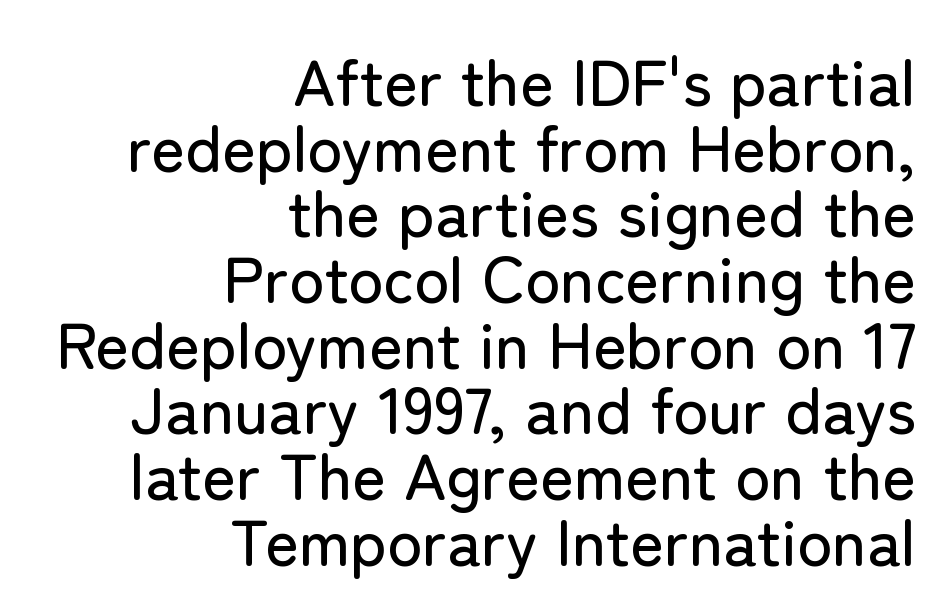
The image shows 65 px sans-serif type, upright; set right-aligned, tight line spacing (1.01x), normal letter spacing, not underlined; low stroke contrast and a medium x-height.
